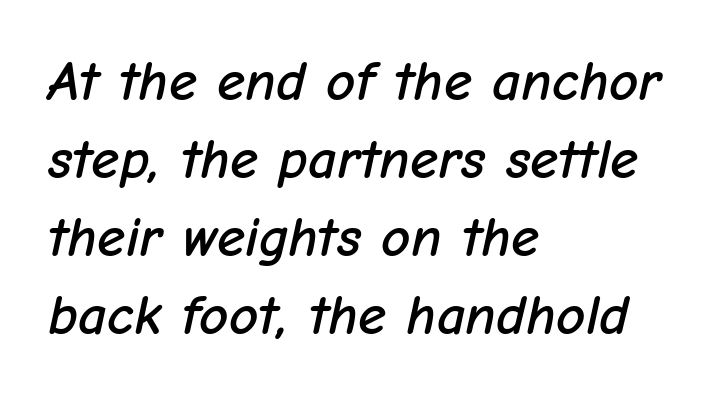
Q: Is the text italic (slanted)? A: Yes, it leans right by about 12 degrees.
Q: Is the text underlined? A: No.
Q: How is the paragraph aligned? A: Left-aligned.
Q: Is the spacing between letters normal or unusually wide? A: Normal.
Q: Is the spacing between lines tight, normal or loose? A: Normal.
Q: Width (condensed, normal, or wide)? A: Normal.
Q: Stroke contrast? A: Low.
Q: x-height? A: Medium.
Q: Monospaced? A: No.
